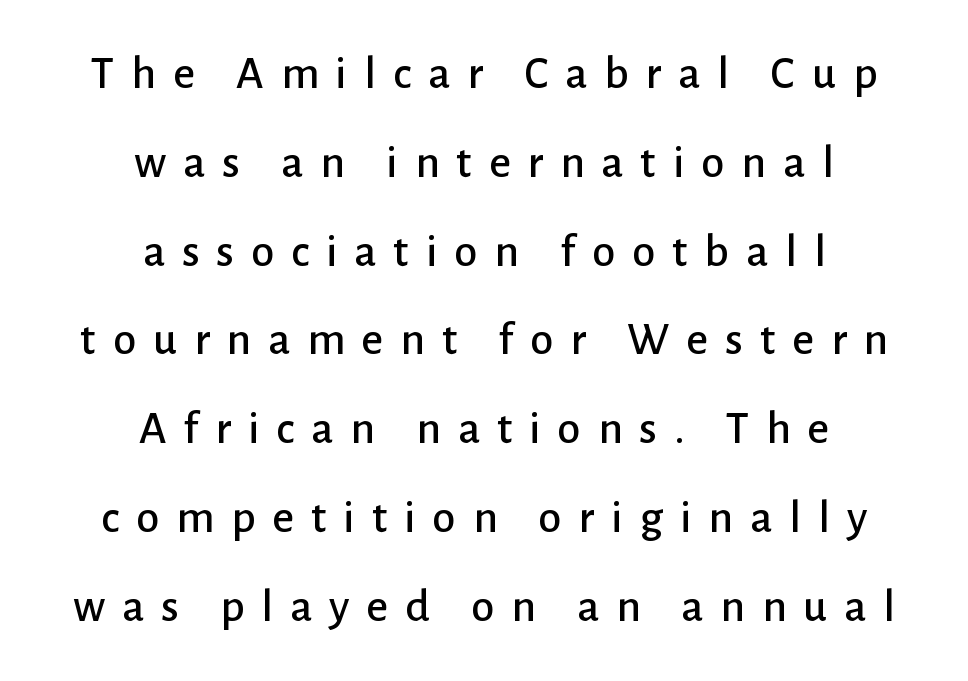
The image shows 47 px sans-serif type, upright; set centered, line spacing 1.89x, unusually wide letter spacing (+0.36 em), not underlined; low stroke contrast and a medium x-height.
